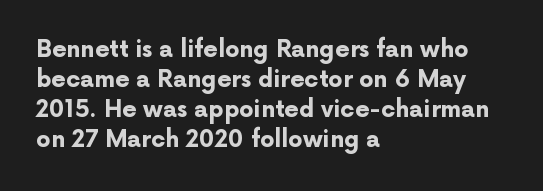
{"italic": "no", "bold": "yes", "underline": "no", "align": "left", "line_spacing": "normal", "line_spacing_ratio": 1.31, "letter_spacing": "normal", "letter_spacing_em": 0.0, "glyph_px": 23}
